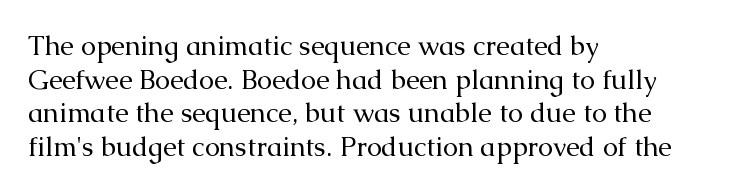
The image shows 27 px text type, upright; set left-aligned, normal line spacing (1.25x), normal letter spacing, not underlined.
